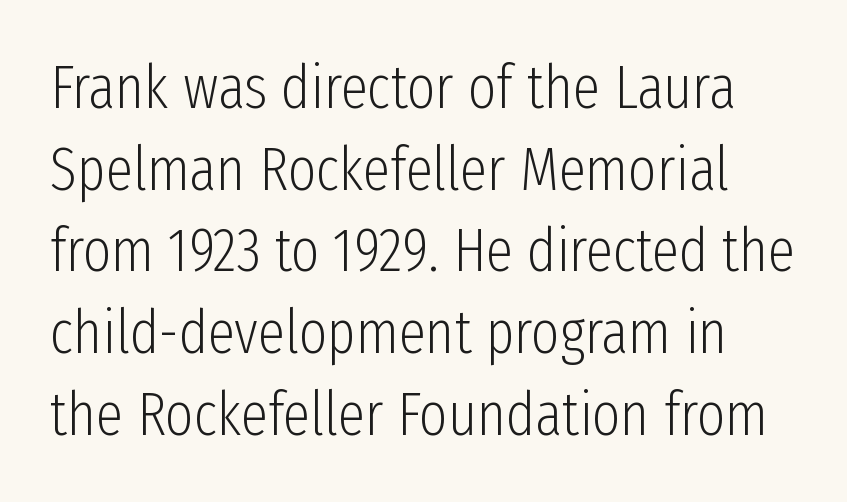
The image shows 61 px light, condensed sans-serif type, upright; set normal line spacing (1.34x), normal letter spacing, not underlined; low stroke contrast and a medium x-height.
